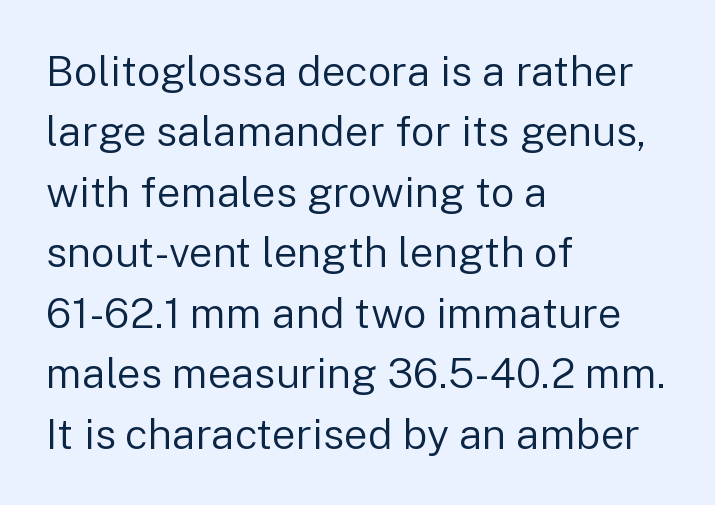
{"serif": "no", "italic": "no", "bold": "no", "weight": "regular", "width": "normal", "stroke_contrast": "low", "x_height": "medium", "monospaced": "no", "underline": "no", "align": "left", "line_spacing": "normal", "line_spacing_ratio": 1.44, "letter_spacing": "normal", "letter_spacing_em": 0.0, "glyph_px": 42}
